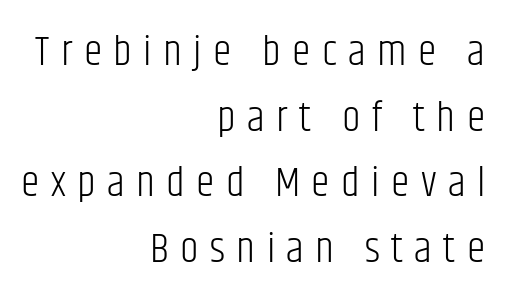
Q: Is the text bold? A: No.
Q: Is the text italic (slanted)? A: No, it is upright.
Q: Is the typeface a serif or a sans-serif typeface? A: Sans-serif.
Q: Is the text underlined? A: No.
Q: How is the paragraph aligned? A: Right-aligned.
Q: Is the spacing between letters normal or unusually wide? A: Unusually wide.
Q: Is the spacing between lines tight, normal or loose? A: Normal.
Q: Width (condensed, normal, or wide)? A: Condensed.
Q: Stroke contrast? A: Low.
Q: x-height? A: Large.
Q: Monospaced? A: No.
